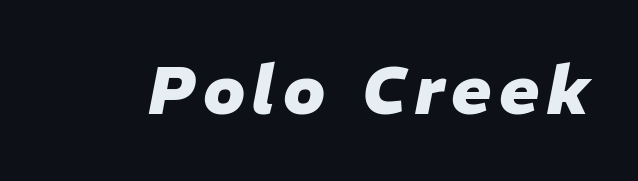
{"italic": "yes", "lean": "right", "slant_degrees": 11, "bold": "yes", "weight": "heavy", "width": "normal", "stroke_contrast": "low", "x_height": "medium", "monospaced": "no", "underline": "no", "glyph_px": 67}
